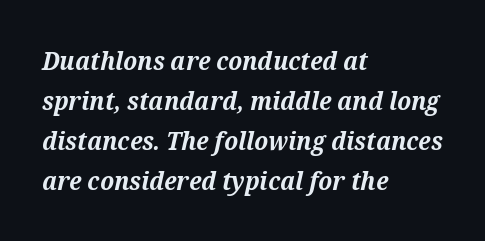
The image shows 26 px bold type, italic (leaning right); set left-aligned, normal line spacing (1.54x), normal letter spacing, not underlined.
